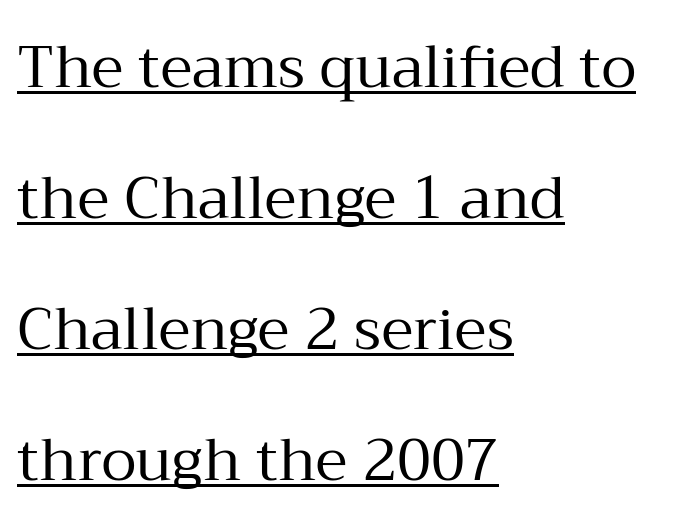
The designer went with a serif here, giving each stem small feet. Underlined type. Weight class: somewhere from thin through regular. Posture: vertical. Compared with typical body copy, the letter spacing here is the same.
